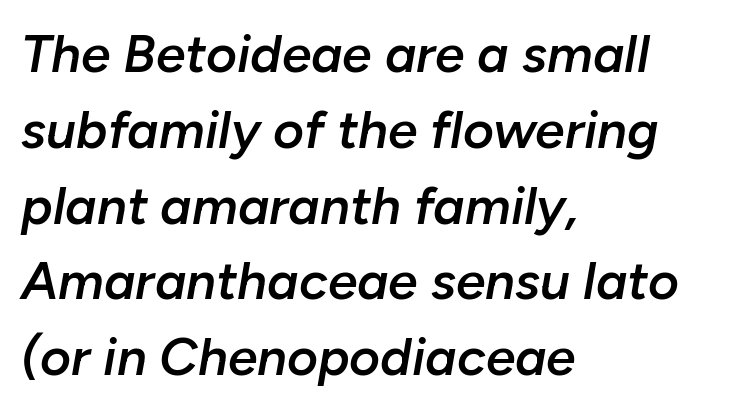
Every row of glyphs begins at an identical x-position on the left. Beneath every word, the page is bare. Each glyph is drawn with semibold strokes, heavier than normal yet not fully bold. Varying glyph widths throughout — classic text-font behaviour. Letter spacing: default. The leading is moderate, giving the passage an even texture.
